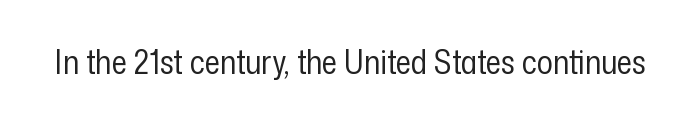
The image shows 33 px regular-weight, condensed sans-serif type, upright; set normal letter spacing, not underlined; low stroke contrast and a medium x-height.
